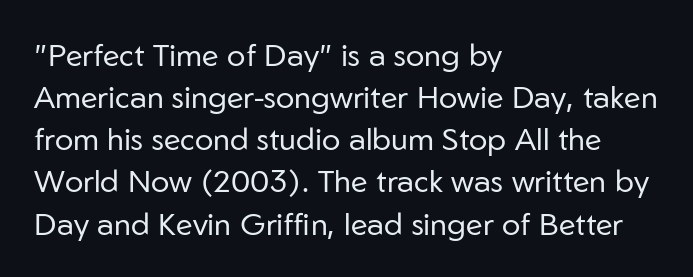
Q: Is the text bold? A: No.
Q: Is the text italic (slanted)? A: No, it is upright.
Q: Is the typeface a serif or a sans-serif typeface? A: Sans-serif.
Q: Is the text underlined? A: No.
Q: How is the paragraph aligned? A: Left-aligned.
Q: Is the spacing between letters normal or unusually wide? A: Normal.
Q: Is the spacing between lines tight, normal or loose? A: Normal.
Q: Width (condensed, normal, or wide)? A: Normal.
Q: Stroke contrast? A: Low.
Q: x-height? A: Medium.
Q: Monospaced? A: No.
